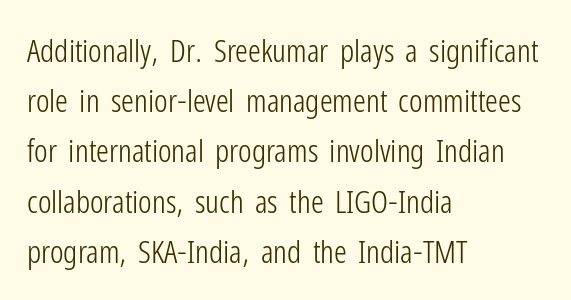
Q: Is the text bold? A: No.
Q: Is the text italic (slanted)? A: No, it is upright.
Q: Is the typeface a serif or a sans-serif typeface? A: Sans-serif.
Q: Is the text underlined? A: No.
Q: How is the paragraph aligned? A: Left-aligned.
Q: Is the spacing between letters normal or unusually wide? A: Normal.
Q: Is the spacing between lines tight, normal or loose? A: Normal.
Q: Width (condensed, normal, or wide)? A: Condensed.
Q: Stroke contrast? A: Low.
Q: x-height? A: Medium.
Q: Monospaced? A: No.
